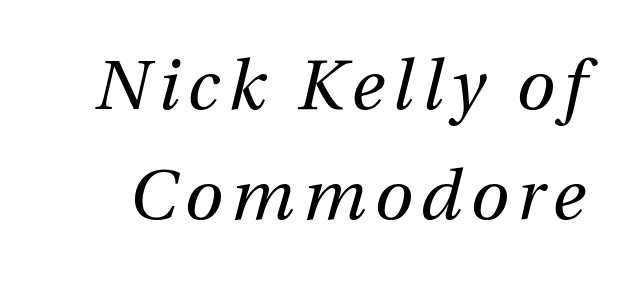
The image shows 70 px regular-weight type, italic (leaning right); set normal line spacing (1.57x), not underlined; medium stroke contrast and a medium x-height.
